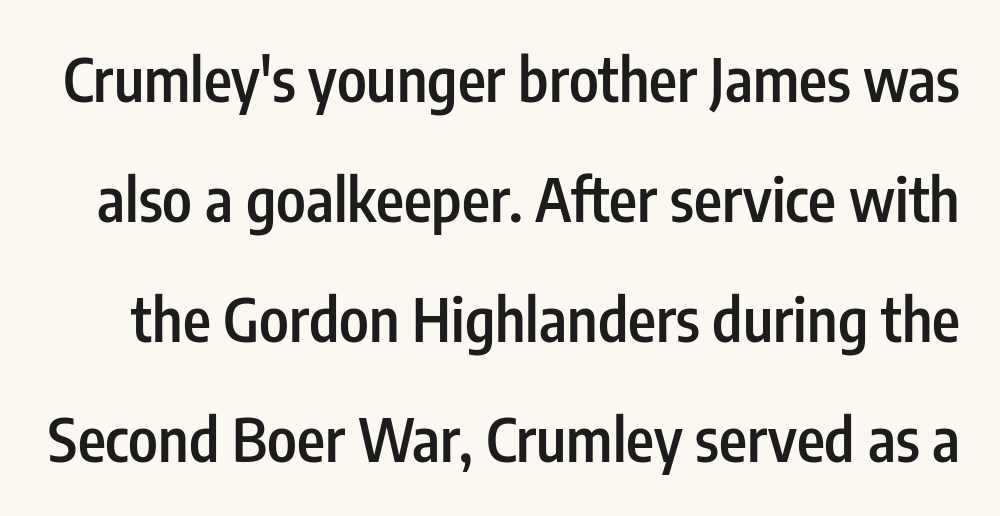
{"serif": "no", "italic": "no", "bold": "semi", "weight": "semibold", "width": "condensed", "stroke_contrast": "low", "x_height": "medium", "monospaced": "no", "underline": "no", "line_spacing": "loose", "line_spacing_ratio": 2.0, "letter_spacing": "normal", "letter_spacing_em": 0.0, "glyph_px": 60}
